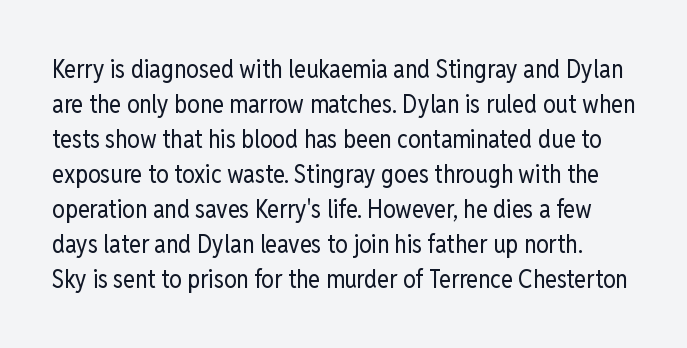
{"italic": "no", "bold": "no", "underline": "no", "line_spacing": "normal", "line_spacing_ratio": 1.4, "letter_spacing": "normal", "letter_spacing_em": 0.0, "glyph_px": 25}
